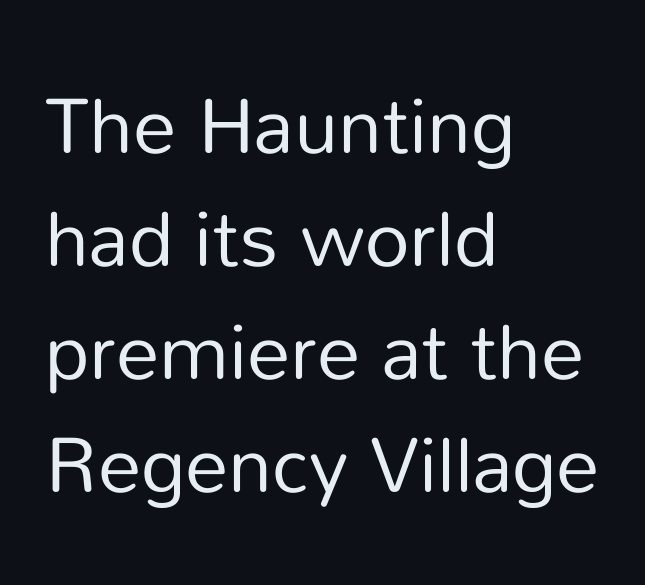
The image shows 78 px regular-weight sans-serif type, upright; set left-aligned, normal line spacing (1.45x), normal letter spacing, not underlined; low stroke contrast and a medium x-height.
